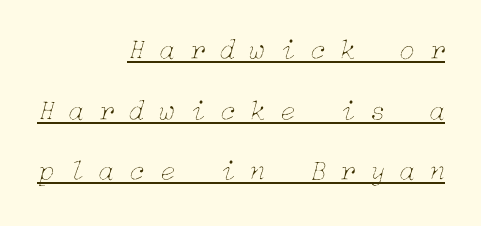
Q: Is the text bold? A: No.
Q: Is the text italic (slanted)? A: Yes, it leans right by about 15 degrees.
Q: Is the text underlined? A: Yes.
Q: How is the paragraph aligned? A: Right-aligned.
Q: Is the spacing between letters normal or unusually wide? A: Unusually wide.
Q: Is the spacing between lines tight, normal or loose? A: Loose.
Q: Width (condensed, normal, or wide)? A: Normal.
Q: Stroke contrast? A: Low.
Q: x-height? A: Medium.
